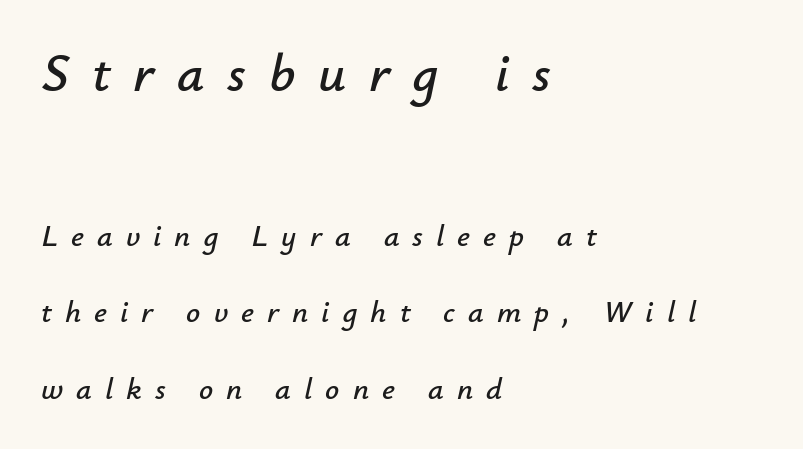
Every character sits at an angle, as italics do. Layout note: lines flush left. If you measured baseline to baseline, you'd find a long distance. How are the letters spaced? Widely, with obvious added tracking. Unmarked baselines from the first word to the last.
